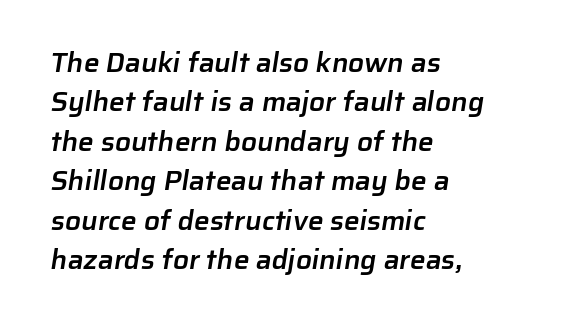
The image shows 28 px semibold sans-serif type; set left-aligned, normal line spacing (1.41x), normal letter spacing, not underlined; low stroke contrast and a medium x-height.
